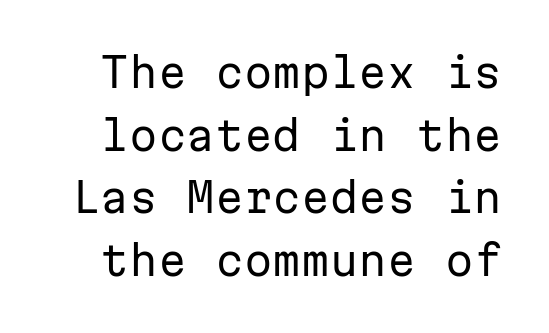
The face used here is rendered with its standard letterfit. Regular leading. Regarding serifs, this sample does without them. Spacing verdict: monospaced, one width for all characters. The lettering holds an erect, upright posture throughout. Counters stay open thanks to moderate or lighter strokes.
